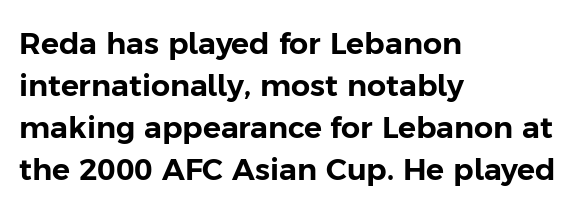
The image shows 30 px sans-serif type, upright; set left-aligned, normal line spacing (1.4x), normal letter spacing, not underlined; low stroke contrast and a medium x-height.
